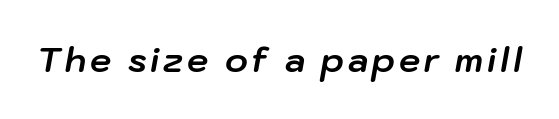
Q: Is the text bold? A: Yes.
Q: Is the text italic (slanted)? A: Yes, it leans right by about 10 degrees.
Q: Is the text underlined? A: No.
Q: Width (condensed, normal, or wide)? A: Normal.
Q: Stroke contrast? A: Low.
Q: x-height? A: Medium.
Q: Monospaced? A: No.
